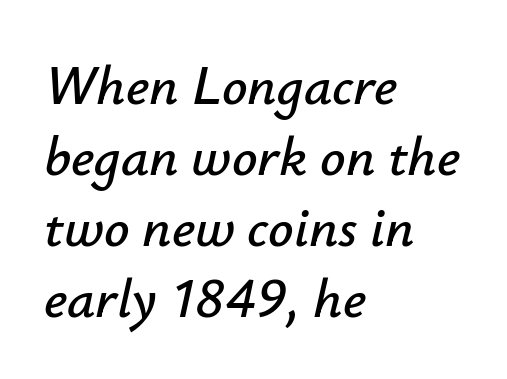
{"italic": "yes", "lean": "right", "slant_degrees": 12, "width": "normal", "stroke_contrast": "low", "x_height": "small", "monospaced": "no", "underline": "no", "align": "left", "line_spacing": "normal", "line_spacing_ratio": 1.27, "letter_spacing": "normal", "letter_spacing_em": 0.0, "glyph_px": 56}
